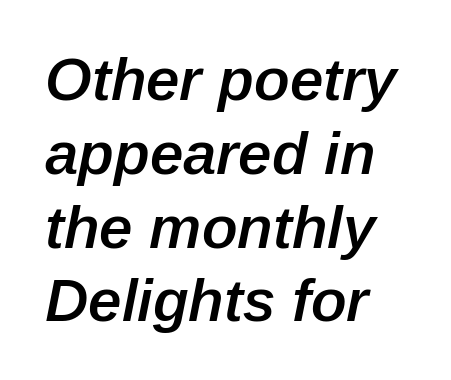
Q: Is the text bold? A: Semi-bold.
Q: Is the text italic (slanted)? A: Yes, it leans right by about 12 degrees.
Q: Is the text underlined? A: No.
Q: How is the paragraph aligned? A: Left-aligned.
Q: Is the spacing between letters normal or unusually wide? A: Normal.
Q: Width (condensed, normal, or wide)? A: Normal.
Q: Stroke contrast? A: Low.
Q: x-height? A: Medium.
Q: Monospaced? A: No.
